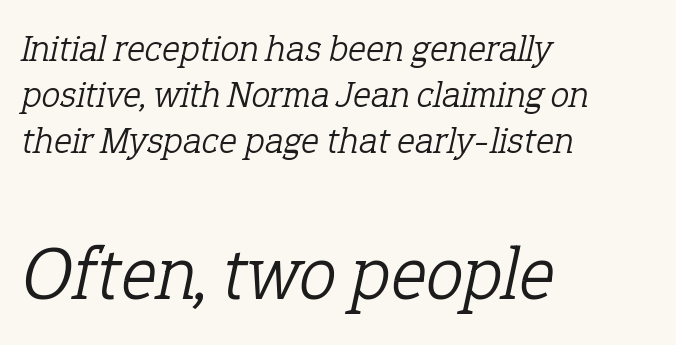
The glyphs look as if they've been sheared to an angle. The glyphs in this specimen are seriffed. Tracking value appears to be zero — textbook default spacing. No chunkiness to these letters — they're not bold.
